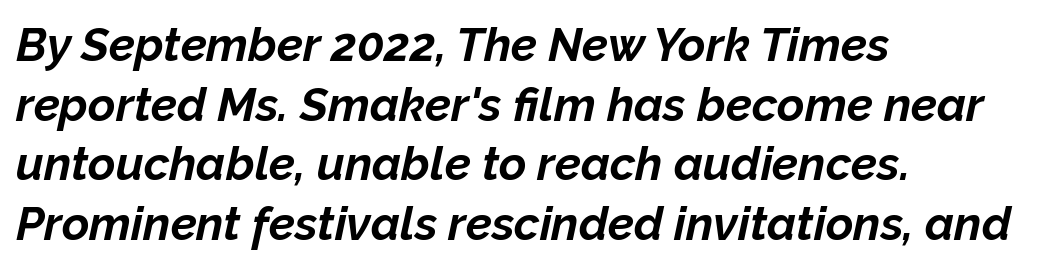
{"italic": "yes", "lean": "right", "slant_degrees": 12, "bold": "yes", "weight": "bold", "width": "normal", "stroke_contrast": "low", "x_height": "medium", "monospaced": "no", "underline": "no", "align": "left", "line_spacing": "normal", "line_spacing_ratio": 1.27, "letter_spacing": "normal", "letter_spacing_em": 0.0, "glyph_px": 47}
